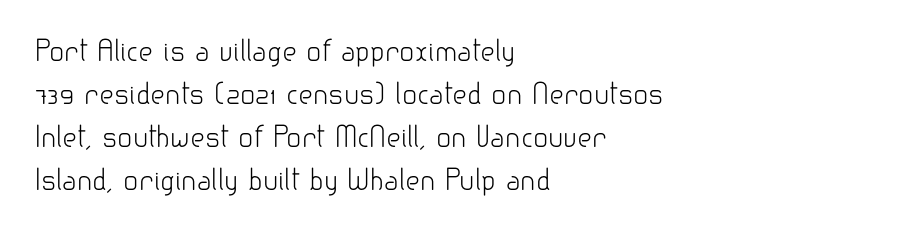
Q: Is the text bold? A: No.
Q: Is the text italic (slanted)? A: No, it is upright.
Q: Is the typeface a serif or a sans-serif typeface? A: Sans-serif.
Q: Is the text underlined? A: No.
Q: How is the paragraph aligned? A: Left-aligned.
Q: Is the spacing between letters normal or unusually wide? A: Normal.
Q: Is the spacing between lines tight, normal or loose? A: Normal.
Q: Width (condensed, normal, or wide)? A: Normal.
Q: Stroke contrast? A: Low.
Q: x-height? A: Small.
Q: Monospaced? A: No.
